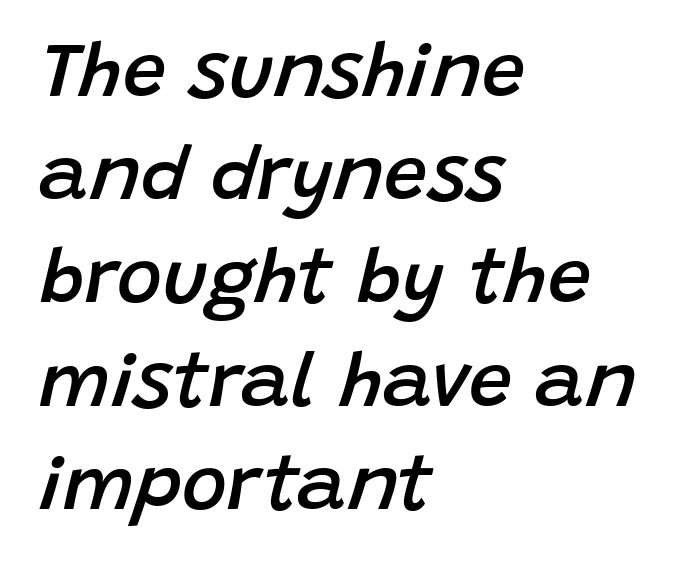
Q: Is the text bold? A: Semi-bold.
Q: Is the text italic (slanted)? A: Yes, it leans right by about 15 degrees.
Q: Is the text underlined? A: No.
Q: How is the paragraph aligned? A: Left-aligned.
Q: Is the spacing between letters normal or unusually wide? A: Normal.
Q: Is the spacing between lines tight, normal or loose? A: Normal.
Q: Width (condensed, normal, or wide)? A: Normal.
Q: Stroke contrast? A: Low.
Q: x-height? A: Large.
Q: Monospaced? A: No.
